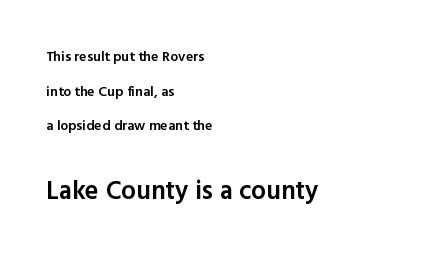
{"italic": "no", "bold": "semi", "underline": "no", "align": "left", "line_spacing": "loose", "line_spacing_ratio": 2.47, "letter_spacing": "normal", "letter_spacing_em": 0.0, "larger_block": "second", "size_ratio": 1.86, "glyph_px": 26}
